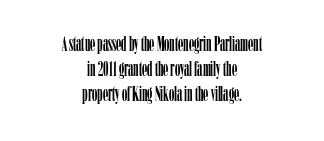
{"italic": "no", "underline": "no", "align": "center", "line_spacing_ratio": 1.18, "letter_spacing": "normal", "letter_spacing_em": 0.0, "glyph_px": 21}
